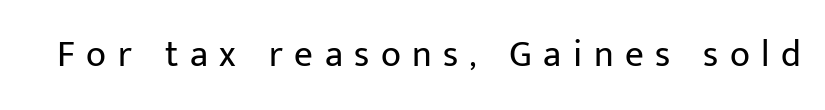
Q: Is the text bold? A: No.
Q: Is the text italic (slanted)? A: No, it is upright.
Q: Is the typeface a serif or a sans-serif typeface? A: Sans-serif.
Q: Is the text underlined? A: No.
Q: Is the spacing between letters normal or unusually wide? A: Unusually wide.
Q: Width (condensed, normal, or wide)? A: Normal.
Q: Stroke contrast? A: Low.
Q: x-height? A: Medium.
Q: Monospaced? A: No.
